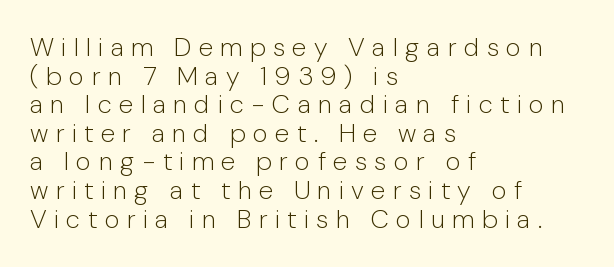
The image shows 26 px text type, upright; set left-aligned, tight line spacing (1.1x), unusually wide letter spacing (+0.28 em), not underlined.
